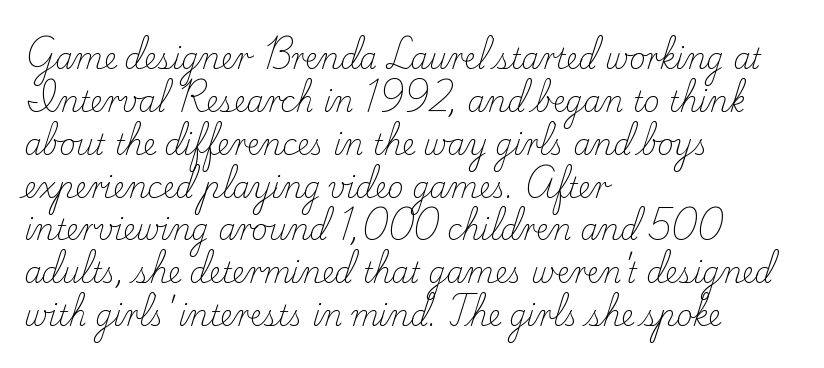
Q: Is the text bold? A: No.
Q: Is the text italic (slanted)? A: Yes.
Q: Is the typeface a serif or a sans-serif typeface? A: Serif.
Q: Is the text underlined? A: No.
Q: How is the paragraph aligned? A: Left-aligned.
Q: Is the spacing between letters normal or unusually wide? A: Normal.
Q: Is the spacing between lines tight, normal or loose? A: Normal.
Q: Width (condensed, normal, or wide)? A: Normal.
Q: Stroke contrast? A: Low.
Q: x-height? A: Small.
Q: Monospaced? A: No.
